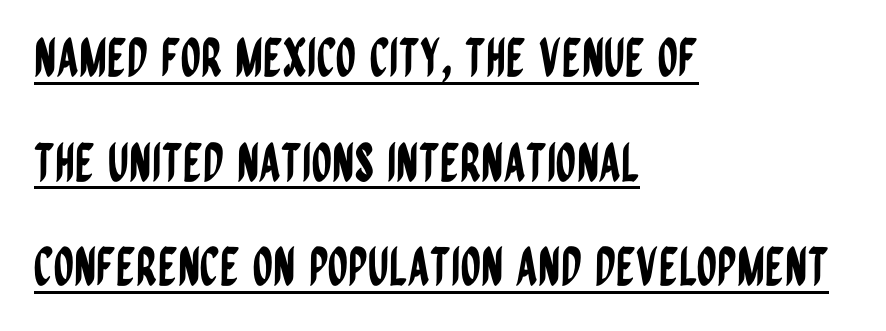
{"serif": "no", "italic": "no", "width": "condensed", "stroke_contrast": "low", "x_height": "large", "monospaced": "no", "underline": "yes", "align": "left", "line_spacing": "loose", "line_spacing_ratio": 2.01, "letter_spacing": "normal", "letter_spacing_em": 0.0, "glyph_px": 52}
